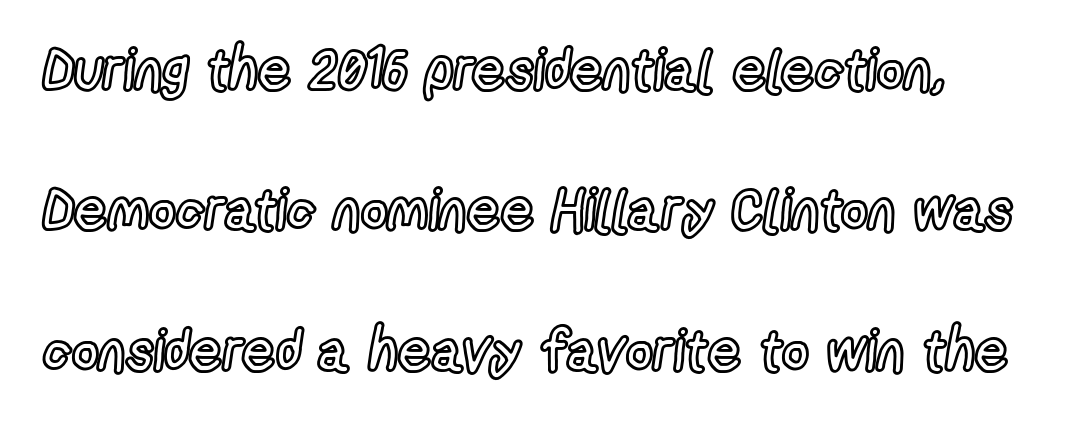
The image shows 58 px condensed type; set left-aligned, loose line spacing (2.42x), normal letter spacing, not underlined; a medium x-height.
